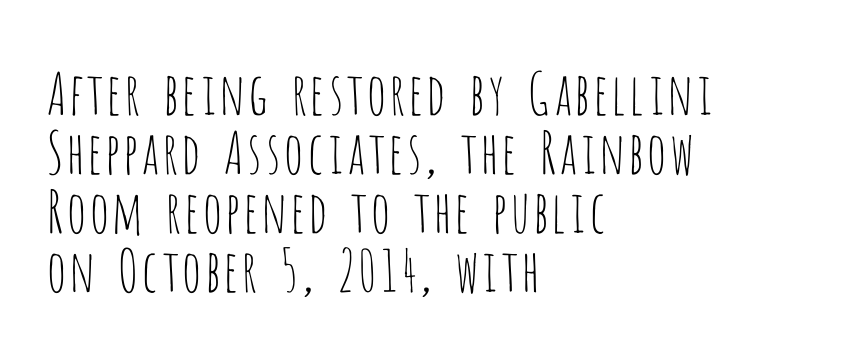
Q: Is the text bold? A: No.
Q: Is the text italic (slanted)? A: No, it is upright.
Q: Is the typeface a serif or a sans-serif typeface? A: Sans-serif.
Q: Is the text underlined? A: No.
Q: How is the paragraph aligned? A: Left-aligned.
Q: Is the spacing between letters normal or unusually wide? A: Normal.
Q: Is the spacing between lines tight, normal or loose? A: Tight.
Q: Width (condensed, normal, or wide)? A: Condensed.
Q: Stroke contrast? A: Low.
Q: x-height? A: Large.
Q: Monospaced? A: No.
